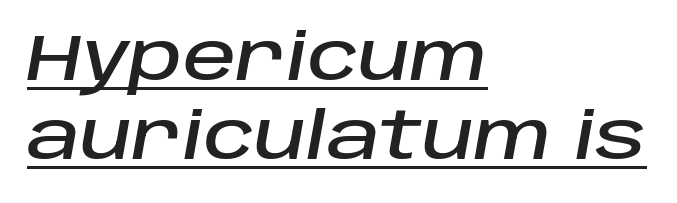
Q: Is the text italic (slanted)? A: Yes, it leans right by about 10 degrees.
Q: Is the text underlined? A: Yes.
Q: How is the paragraph aligned? A: Left-aligned.
Q: Is the spacing between letters normal or unusually wide? A: Normal.
Q: Width (condensed, normal, or wide)? A: Normal.
Q: Stroke contrast? A: Low.
Q: x-height? A: Large.
Q: Monospaced? A: No.
